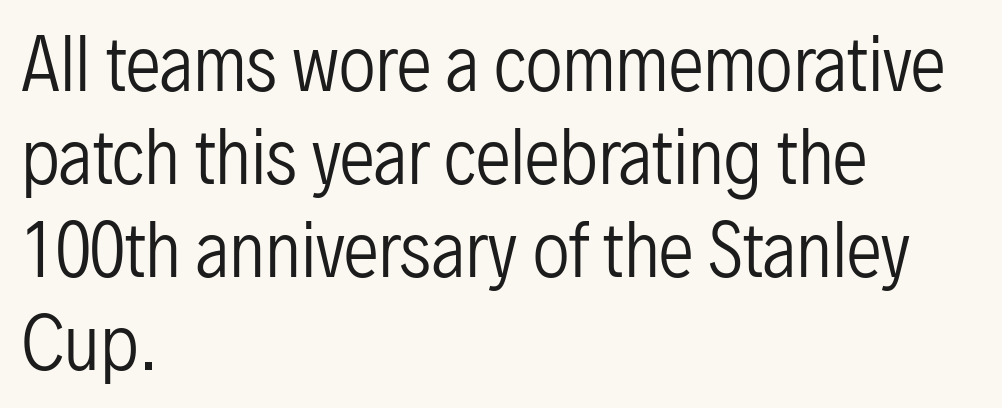
Q: Is the text bold? A: No.
Q: Is the text italic (slanted)? A: No, it is upright.
Q: Is the typeface a serif or a sans-serif typeface? A: Sans-serif.
Q: Is the text underlined? A: No.
Q: How is the paragraph aligned? A: Left-aligned.
Q: Is the spacing between letters normal or unusually wide? A: Normal.
Q: Is the spacing between lines tight, normal or loose? A: Normal.
Q: Width (condensed, normal, or wide)? A: Condensed.
Q: Stroke contrast? A: Low.
Q: x-height? A: Medium.
Q: Monospaced? A: No.
